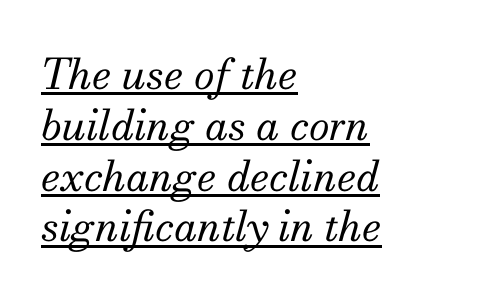
{"serif": "yes", "italic": "yes", "lean": "right", "slant_degrees": 13, "bold": "no", "weight": "regular", "width": "normal", "stroke_contrast": "medium", "x_height": "small", "monospaced": "no", "underline": "yes", "align": "left", "line_spacing_ratio": 1.21, "letter_spacing": "normal", "letter_spacing_em": 0.0, "glyph_px": 42}
